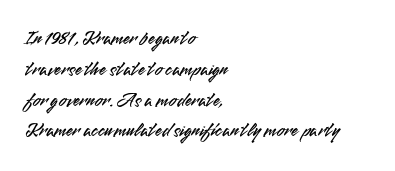
The image shows 20 px text type; set left-aligned, normal line spacing (1.54x), normal letter spacing, not underlined.
